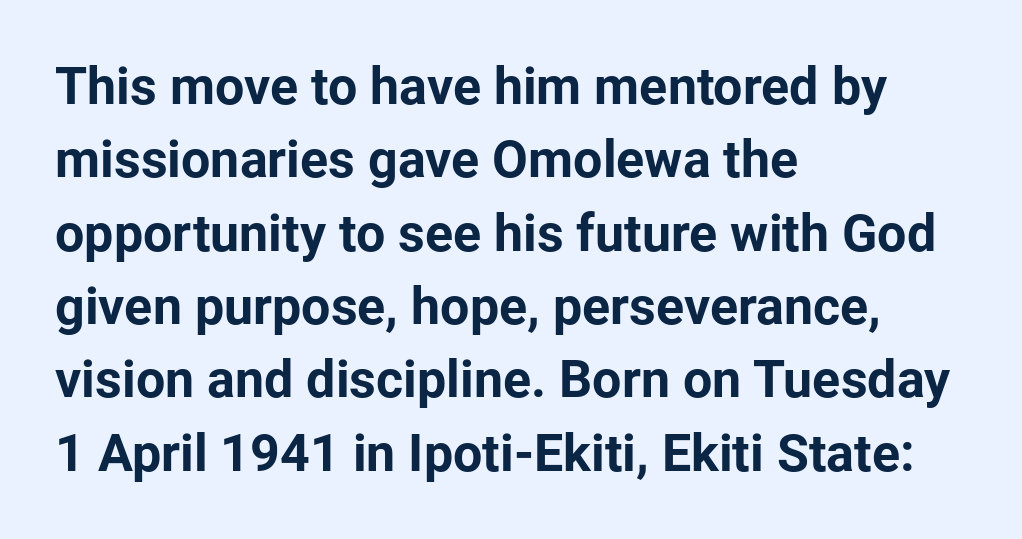
Q: Is the text bold? A: Yes.
Q: Is the text italic (slanted)? A: No, it is upright.
Q: Is the typeface a serif or a sans-serif typeface? A: Sans-serif.
Q: Is the text underlined? A: No.
Q: How is the paragraph aligned? A: Left-aligned.
Q: Is the spacing between letters normal or unusually wide? A: Normal.
Q: Is the spacing between lines tight, normal or loose? A: Normal.
Q: Width (condensed, normal, or wide)? A: Normal.
Q: Stroke contrast? A: Low.
Q: x-height? A: Medium.
Q: Monospaced? A: No.
